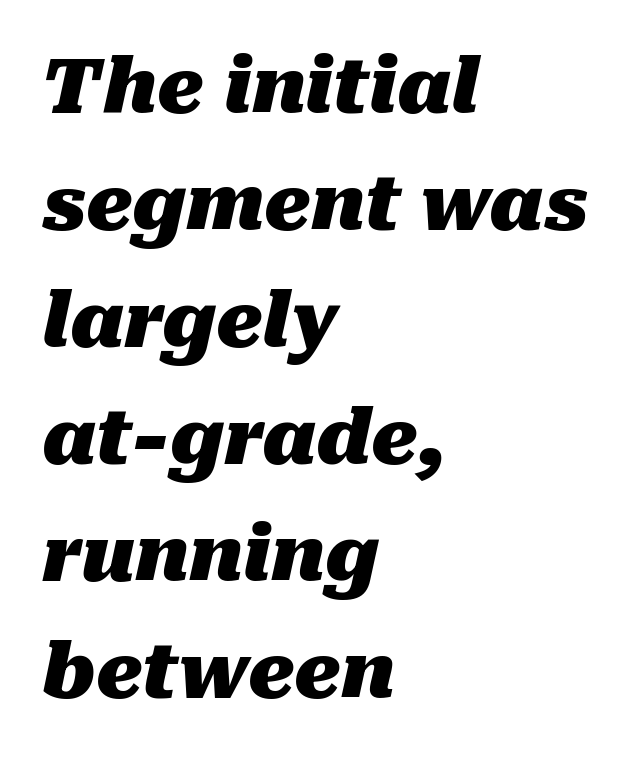
The image shows 76 px heavy type, italic (leaning right); set left-aligned, normal line spacing (1.54x), normal letter spacing, not underlined; medium stroke contrast and a medium x-height.
